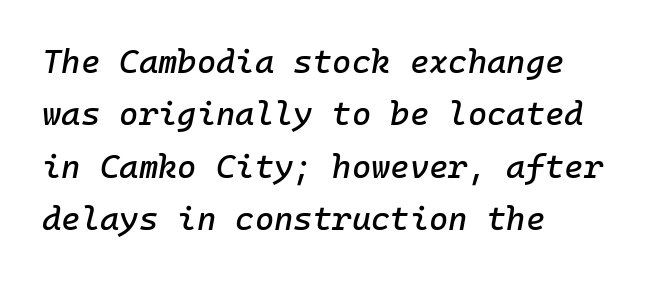
The image shows 33 px text type, italic (leaning right), monospaced; set left-aligned, normal line spacing (1.59x), normal letter spacing, not underlined; low stroke contrast and a medium x-height.
